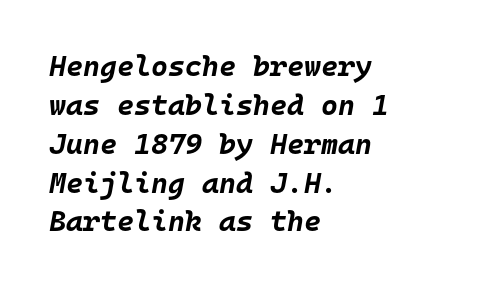
The image shows 29 px bold type, italic (leaning right), monospaced; set left-aligned, normal line spacing (1.34x), normal letter spacing, not underlined; low stroke contrast and a large x-height.
